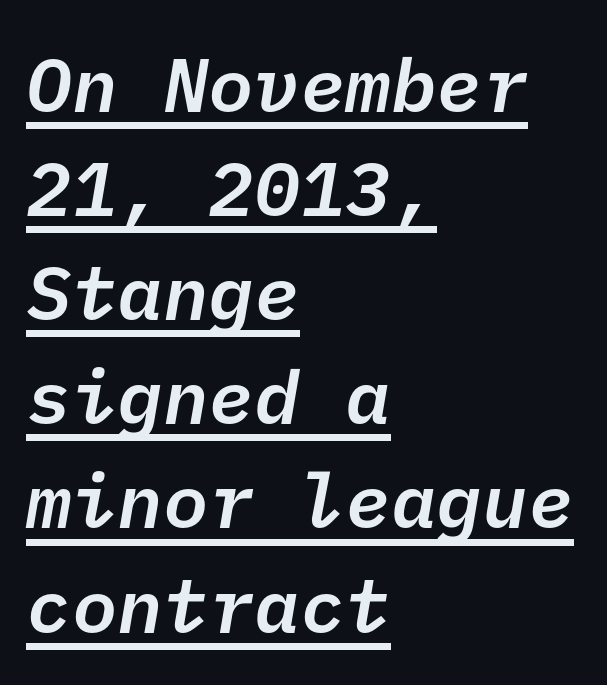
{"serif": "no", "bold": "semi", "weight": "semibold", "width": "normal", "stroke_contrast": "low", "x_height": "medium", "underline": "yes", "align": "left", "line_spacing": "normal", "line_spacing_ratio": 1.37, "letter_spacing": "normal", "letter_spacing_em": 0.0, "glyph_px": 76}
